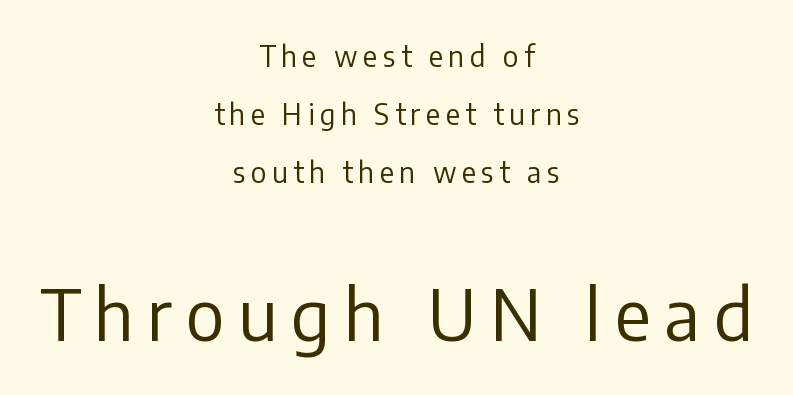
The space directly below the letters is spotless. Think of a printed novel: that variable character pitch is what you see here. A centered setting, common on invitations and titles, is used for this passage. Is the lower block the larger one? Yes — the lower block carries the bigger type.
